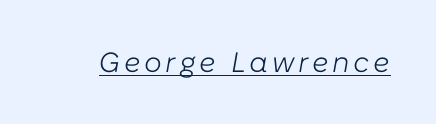
This sample has the flowing, uneven cadence of proportional lettering. This is not heavy type; no bold has been used. The whole block is typeset with a tilt. Is there an underline? Yes — a line sits under the letters.
